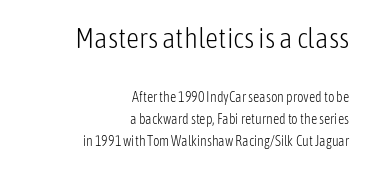
Q: Is the text bold? A: No.
Q: Is the text italic (slanted)? A: No, it is upright.
Q: Is the typeface a serif or a sans-serif typeface? A: Sans-serif.
Q: Is the text underlined? A: No.
Q: How is the paragraph aligned? A: Right-aligned.
Q: Is the spacing between letters normal or unusually wide? A: Normal.
Q: Is the spacing between lines tight, normal or loose? A: Normal.
Q: Which block of text is set in a larger size, the first (top) or the second (bottom)? A: The first (top) one.
Q: Width (condensed, normal, or wide)? A: Condensed.
Q: Stroke contrast? A: Low.
Q: x-height? A: Medium.
Q: Monospaced? A: No.
